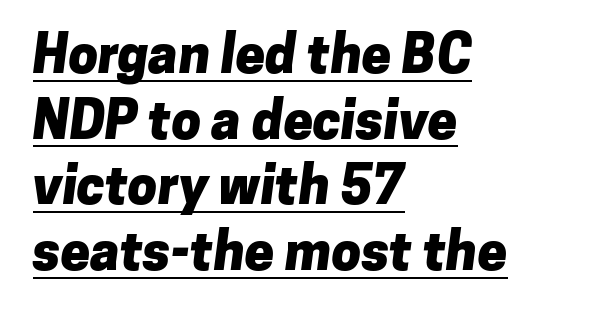
You could not count columns in this text — the font is proportionally spaced. The setting favours the left margin, as ordinary paragraphs usually do. This rendering features underlined lettering. Is this a sans? Yes — the strokes have no serifs. Letter spacing: default. In terms of weight, the rendering is a true, heavy bold.
